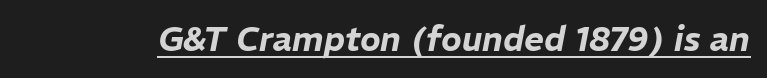
The image shows 34 px text type, italic (leaning right); set normal letter spacing, underlined; low stroke contrast and a medium x-height.
